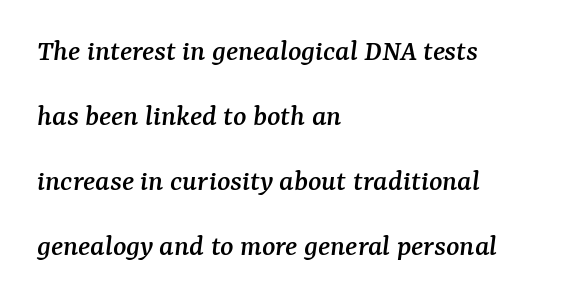
{"serif": "yes", "italic": "yes", "lean": "right", "slant_degrees": 7, "width": "normal", "stroke_contrast": "medium", "x_height": "medium", "monospaced": "no", "underline": "no", "align": "left", "line_spacing": "loose", "line_spacing_ratio": 2.1, "letter_spacing": "normal", "letter_spacing_em": 0.0, "glyph_px": 31}
